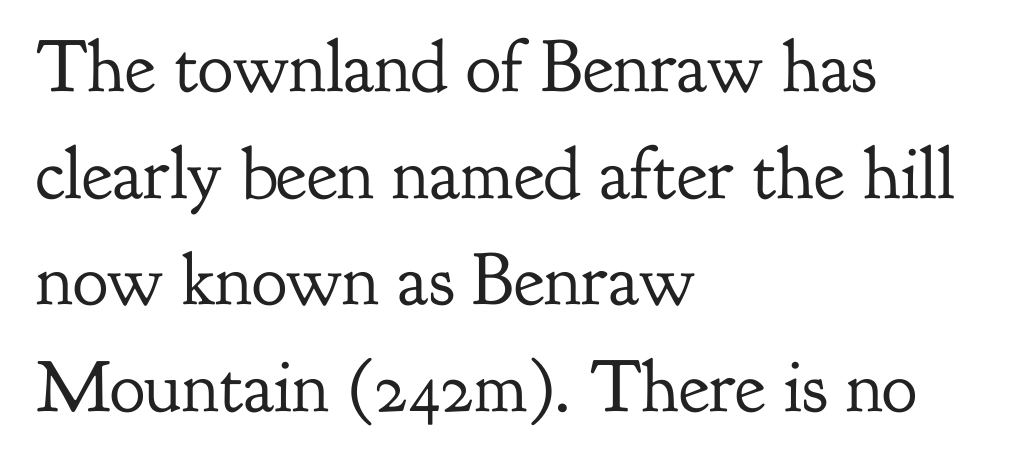
The image shows 74 px regular-weight serif type, upright; set left-aligned, normal line spacing (1.44x), normal letter spacing, not underlined; low stroke contrast and a small x-height.
